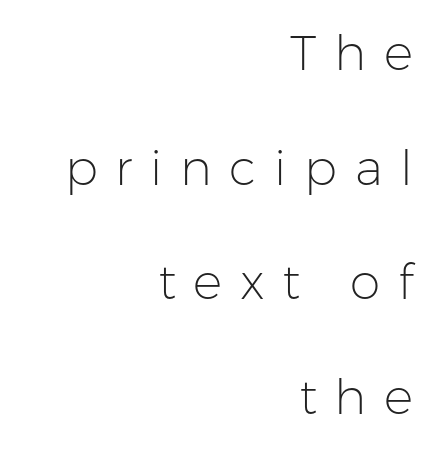
The block of text is sparse from top to bottom, with ample space between rows. Beneath every word, the page is bare. The rag falls on the left side of this text block. Inter-character spacing is expanded well beyond the font's built-in metrics. The type family on display is of the sans-serif kind.
